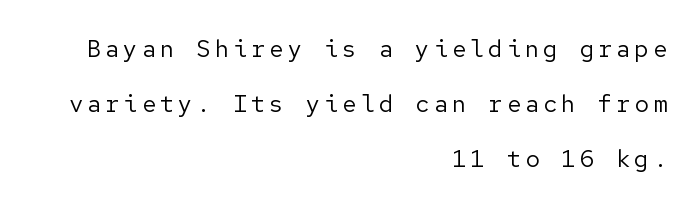
It's the straight-up-and-down kind of type. The rendering uses a large line-height, opening up the rows. This sample is right-justified, so line beginnings fall wherever the words allow. Vertical stems look standard width or narrower in stroke. The specimen omits any rule beneath the text block's lines.
